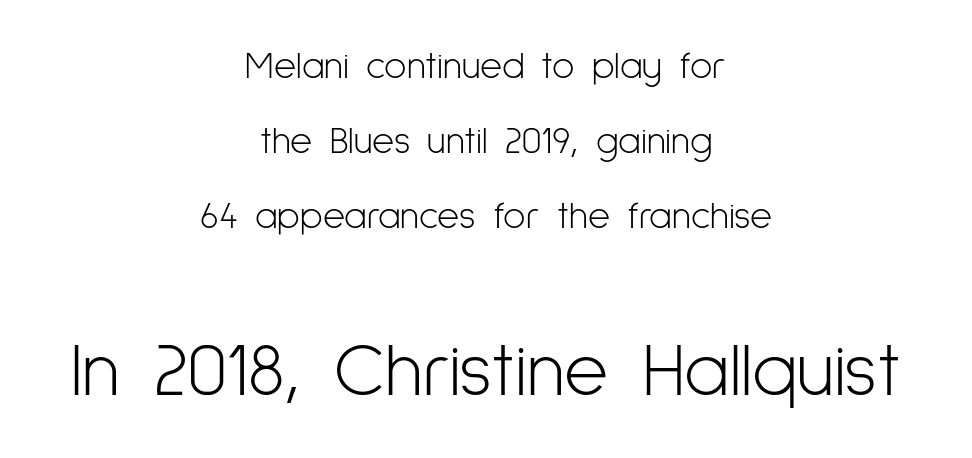
How are the letters spaced? Ordinarily, with no added tracking. Is there much room between lines? Yes — plenty of vertical air separates them. Descenders are the only things crossing below the line. Looks like regular typesetting: each glyph gets only the width it needs.
